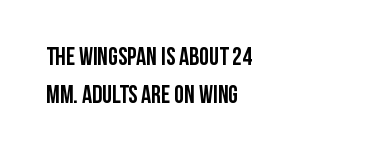
The image shows 25 px bold type, upright; set left-aligned, normal line spacing (1.53x), normal letter spacing, not underlined.
